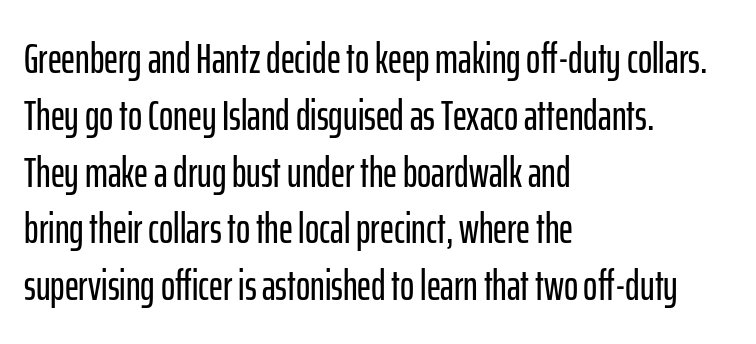
Look at the tracking — it's just the regular setting, nothing added. The font's upright variant was chosen for this text. Character widths vary here, with narrow letters taking less room than wide ones. The passage shown is not underscored anywhere. The rendering shows plain stroke endings on the letterforms — a sans-serif design.
